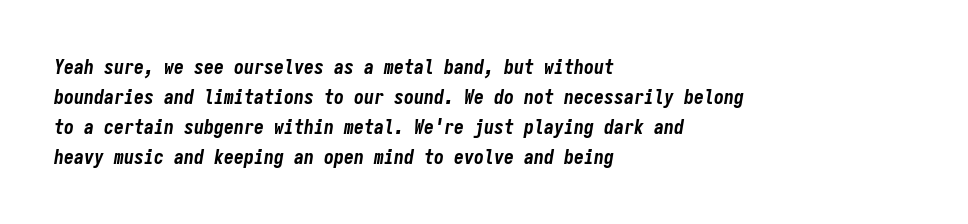
Italic? Definitely — the glyphs are oblique. Caption: bold face, heavy strokes. Baseline-to-baseline distance is the conventional proportion of letter height. Lines of text with bare space underneath. Visually the block forms a straight wall on the left and a jagged coastline on the right.
